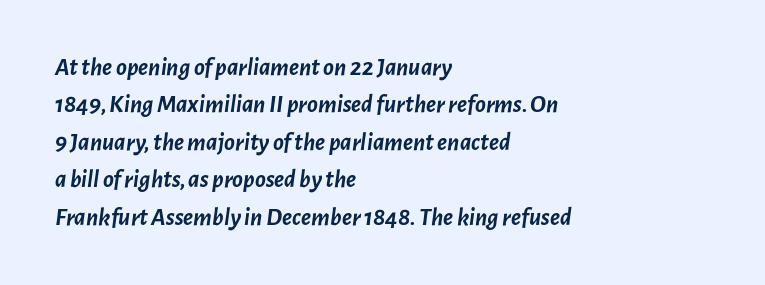
Q: Is the text bold? A: Yes.
Q: Is the text italic (slanted)? A: Yes, it leans right by about 7 degrees.
Q: Is the text underlined? A: No.
Q: How is the paragraph aligned? A: Left-aligned.
Q: Is the spacing between letters normal or unusually wide? A: Normal.
Q: Is the spacing between lines tight, normal or loose? A: Normal.
